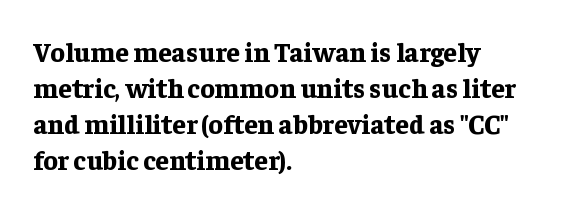
Q: Is the text bold? A: Yes.
Q: Is the text italic (slanted)? A: No, it is upright.
Q: Is the text underlined? A: No.
Q: How is the paragraph aligned? A: Left-aligned.
Q: Is the spacing between letters normal or unusually wide? A: Normal.
Q: Is the spacing between lines tight, normal or loose? A: Normal.
